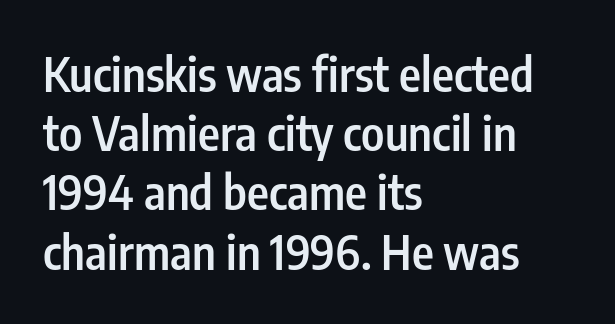
The image shows 47 px semibold, condensed sans-serif type, upright; set left-aligned, normal line spacing (1.26x), normal letter spacing, not underlined; low stroke contrast and a medium x-height.
